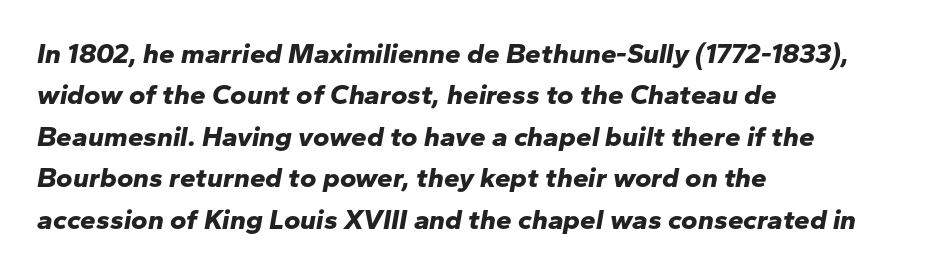
Q: Is the text bold? A: Yes.
Q: Is the text italic (slanted)? A: Yes, it leans right by about 10 degrees.
Q: Is the text underlined? A: No.
Q: How is the paragraph aligned? A: Left-aligned.
Q: Is the spacing between letters normal or unusually wide? A: Normal.
Q: Is the spacing between lines tight, normal or loose? A: Normal.
Q: Width (condensed, normal, or wide)? A: Normal.
Q: Stroke contrast? A: Low.
Q: x-height? A: Medium.
Q: Monospaced? A: No.
